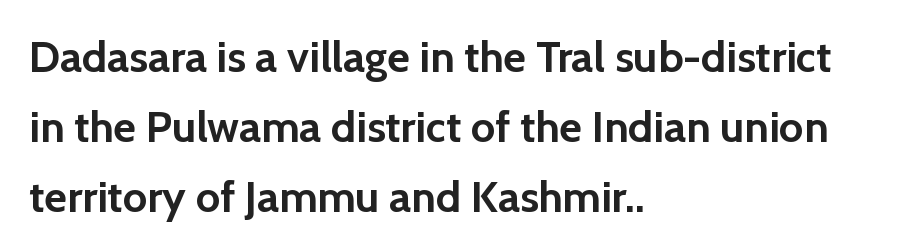
The letters carry no serifs — their stems end cleanly without finishing strokes. The rendering uses natural spacing where letterforms have individual widths. Style check: upright. The designer left line spacing at the default. The paragraph has a hard left edge and a soft right edge.
